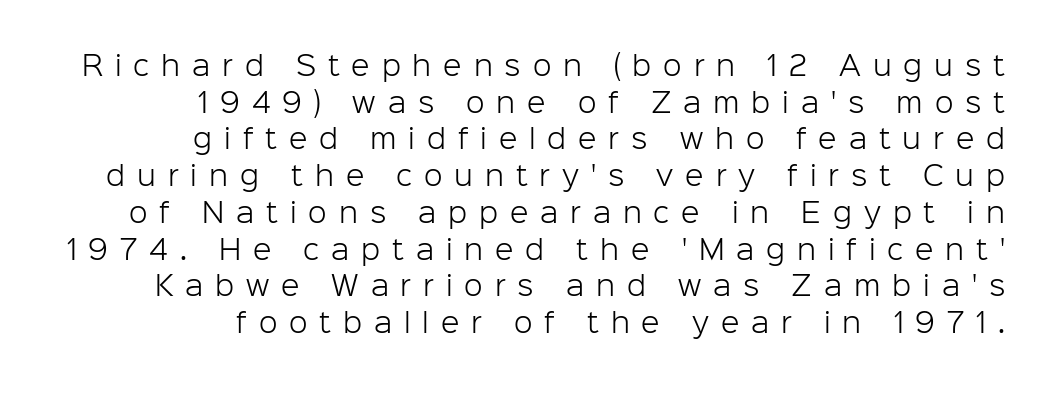
The area under the type is left untouched. Evenly set lines give the paragraph a standard silhouette. The rag falls on the left side of this text block. Is the stroke heavy? The answer is a plain regular-or-lighter. Tracking value appears strongly positive — letters spread wide. This is the regular roman posture of the typeface.
